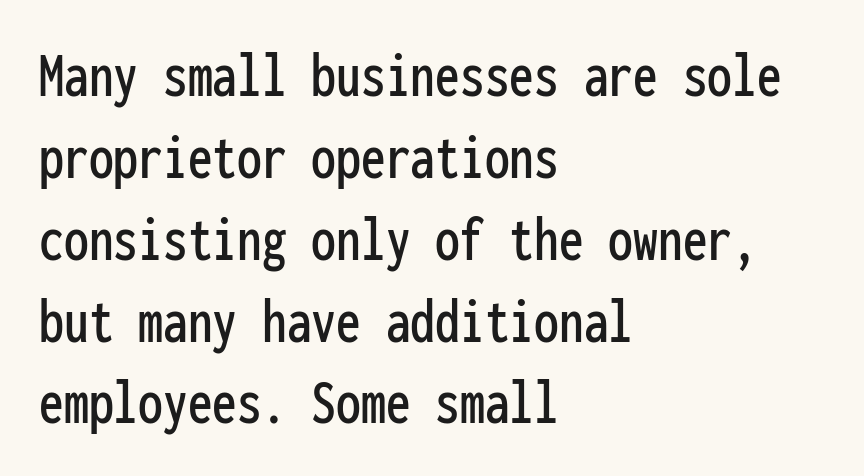
Q: Is the text italic (slanted)? A: No, it is upright.
Q: Is the typeface a serif or a sans-serif typeface? A: Sans-serif.
Q: Is the text underlined? A: No.
Q: How is the paragraph aligned? A: Left-aligned.
Q: Is the spacing between letters normal or unusually wide? A: Normal.
Q: Width (condensed, normal, or wide)? A: Condensed.
Q: Stroke contrast? A: Low.
Q: x-height? A: Medium.
Q: Monospaced? A: Yes.
